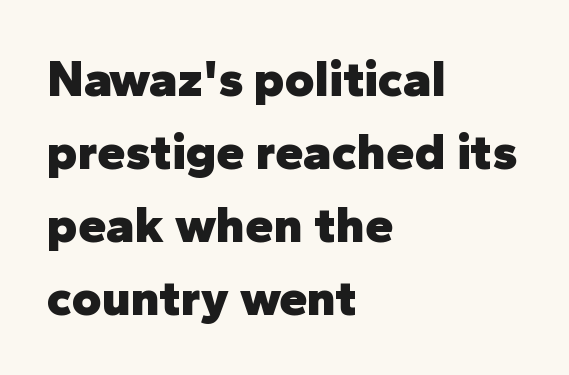
{"serif": "no", "italic": "no", "bold": "yes", "weight": "heavy", "width": "normal", "stroke_contrast": "low", "x_height": "medium", "monospaced": "no", "underline": "no", "align": "left", "line_spacing": "normal", "line_spacing_ratio": 1.43, "letter_spacing": "normal", "letter_spacing_em": 0.0, "glyph_px": 51}
